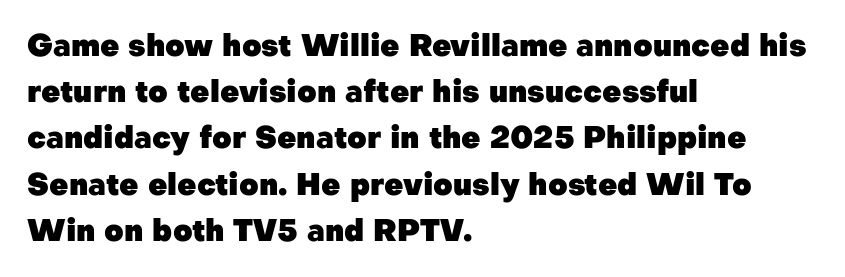
The image shows 30 px heavy sans-serif type, upright; set left-aligned, normal line spacing (1.54x), normal letter spacing, not underlined; low stroke contrast and a medium x-height.
